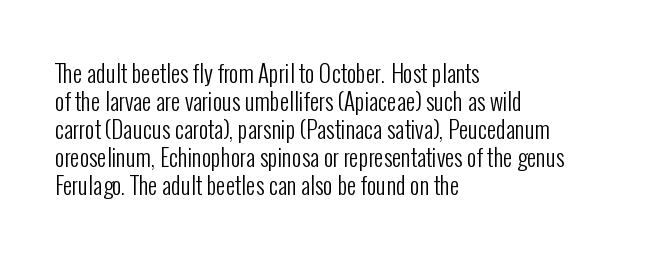
Q: Is the text bold? A: No.
Q: Is the text italic (slanted)? A: No, it is upright.
Q: Is the text underlined? A: No.
Q: How is the paragraph aligned? A: Left-aligned.
Q: Is the spacing between letters normal or unusually wide? A: Normal.
